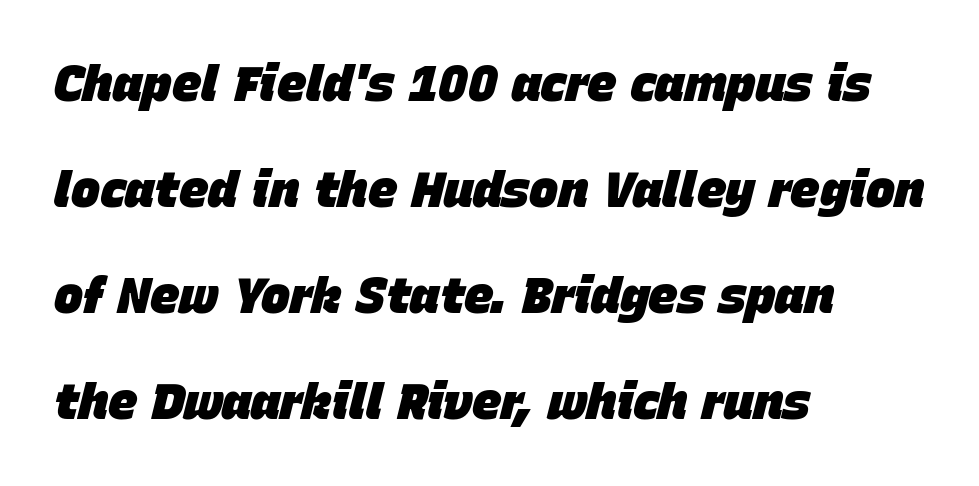
Q: Is the text bold? A: Yes.
Q: Is the text italic (slanted)? A: Yes, it leans right by about 15 degrees.
Q: Is the text underlined? A: No.
Q: How is the paragraph aligned? A: Left-aligned.
Q: Is the spacing between letters normal or unusually wide? A: Normal.
Q: Is the spacing between lines tight, normal or loose? A: Loose.
Q: Width (condensed, normal, or wide)? A: Normal.
Q: Stroke contrast? A: Low.
Q: x-height? A: Large.
Q: Monospaced? A: No.
